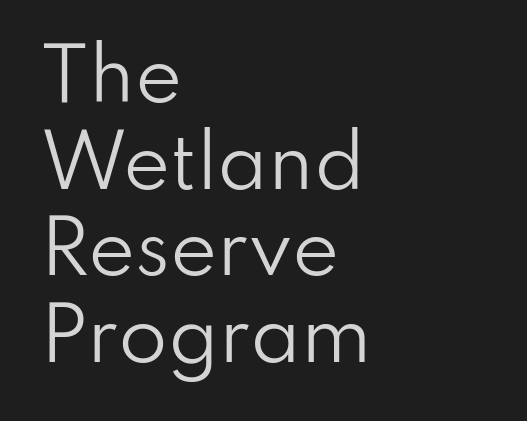
No word sits above an underline. The lettering stays uniformly vertical, giving the passage a roman look. Do the characters align in a grid? No, the font is proportional. The glyphs in this specimen are sans serif.
